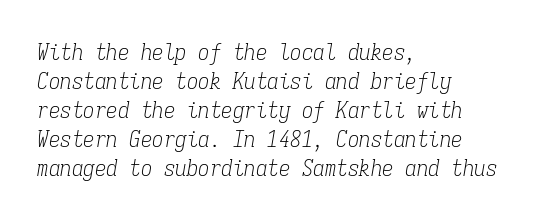
Q: Is the text bold? A: No.
Q: Is the text italic (slanted)? A: Yes, it leans right by about 9 degrees.
Q: Is the text underlined? A: No.
Q: How is the paragraph aligned? A: Left-aligned.
Q: Is the spacing between letters normal or unusually wide? A: Normal.
Q: Is the spacing between lines tight, normal or loose? A: Normal.
